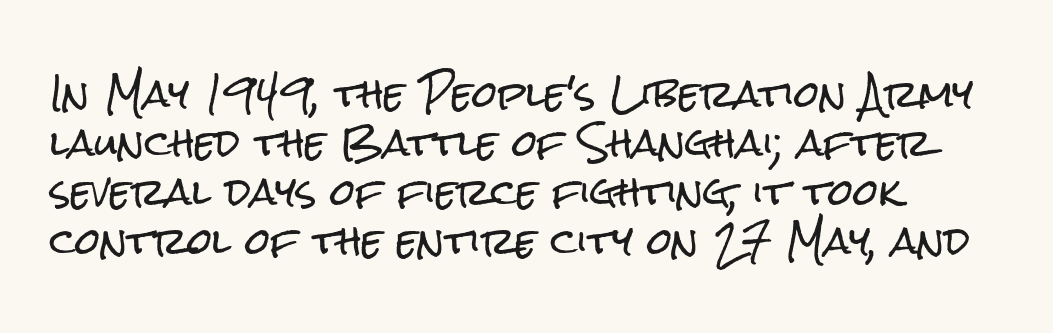
Q: Is the text italic (slanted)? A: No, it is upright.
Q: Is the typeface a serif or a sans-serif typeface? A: Sans-serif.
Q: Is the text underlined? A: No.
Q: How is the paragraph aligned? A: Left-aligned.
Q: Is the spacing between letters normal or unusually wide? A: Normal.
Q: Is the spacing between lines tight, normal or loose? A: Normal.
Q: Width (condensed, normal, or wide)? A: Condensed.
Q: Stroke contrast? A: Low.
Q: x-height? A: Medium.
Q: Monospaced? A: No.
